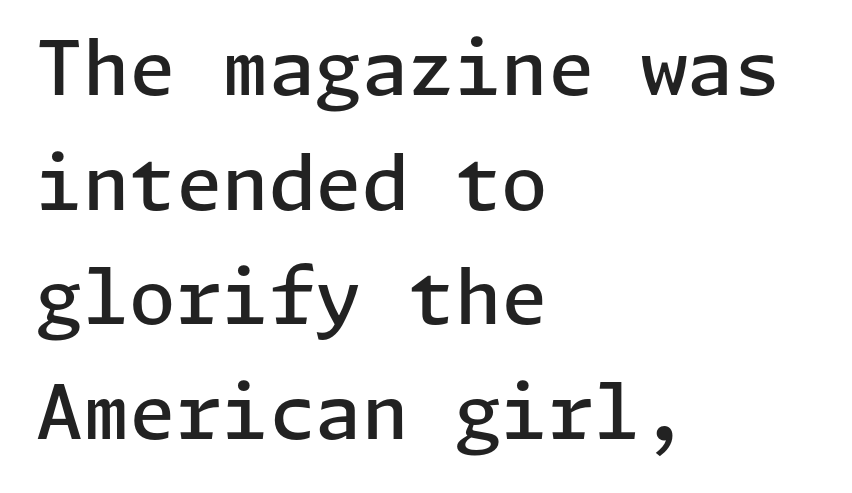
Q: Is the text bold? A: Semi-bold.
Q: Is the text italic (slanted)? A: No, it is upright.
Q: Is the typeface a serif or a sans-serif typeface? A: Sans-serif.
Q: Is the text underlined? A: No.
Q: How is the paragraph aligned? A: Left-aligned.
Q: Is the spacing between letters normal or unusually wide? A: Normal.
Q: Is the spacing between lines tight, normal or loose? A: Normal.
Q: Width (condensed, normal, or wide)? A: Normal.
Q: Stroke contrast? A: Low.
Q: x-height? A: Medium.
